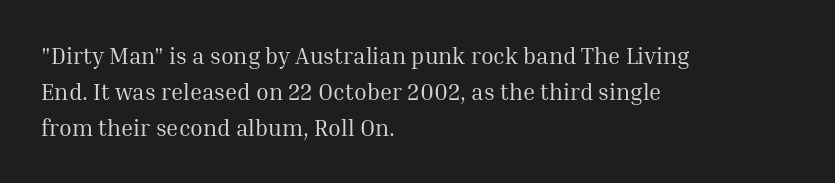
{"italic": "no", "bold": "no", "underline": "no", "align": "left", "line_spacing": "normal", "line_spacing_ratio": 1.56, "letter_spacing": "normal", "letter_spacing_em": 0.0, "glyph_px": 23}
